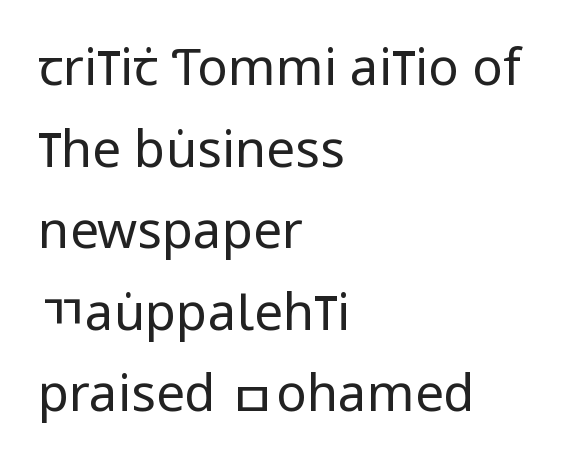
The text was rendered using a sans face with plain stroke endings. The typography opts for an upright posture over an oblique one. Successive baselines arrive at the customary interval. The typesetter chose a ragged-right arrangement here. These glyphs show unthickened strokes, regular width or finer. Each row of text sits above clean, open space.
